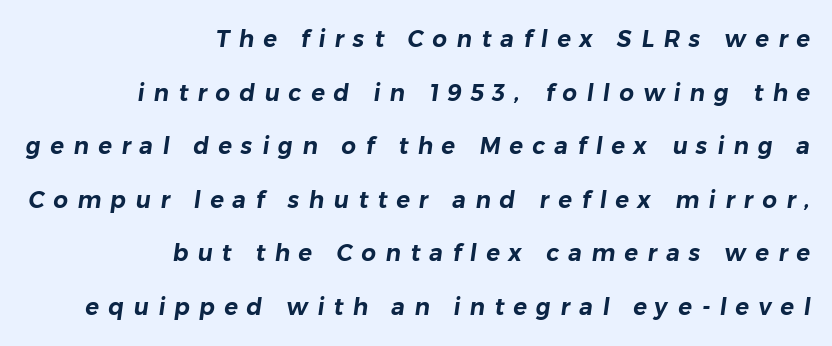
The image shows 23 px text type; set right-aligned, loose line spacing (2.33x), unusually wide letter spacing (+0.4 em), not underlined.
